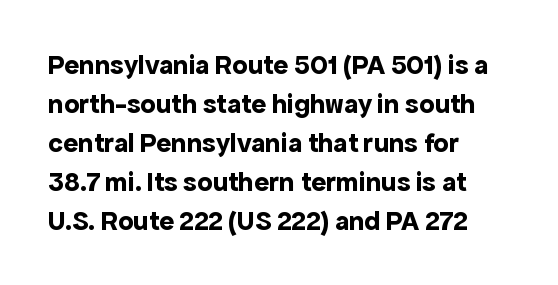
{"serif": "no", "italic": "no", "bold": "yes", "weight": "bold", "width": "normal", "x_height": "medium", "monospaced": "no", "underline": "no", "align": "left", "line_spacing": "normal", "line_spacing_ratio": 1.39, "letter_spacing": "normal", "letter_spacing_em": 0.0, "glyph_px": 28}
